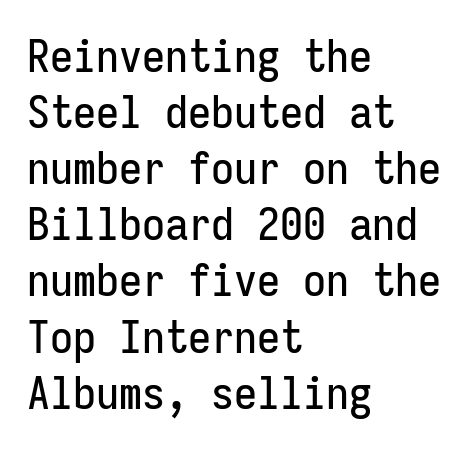
{"serif": "no", "italic": "no", "width": "condensed", "stroke_contrast": "low", "x_height": "medium", "monospaced": "yes", "underline": "no", "align": "left", "line_spacing_ratio": 1.22, "letter_spacing": "normal", "letter_spacing_em": 0.0, "glyph_px": 46}
